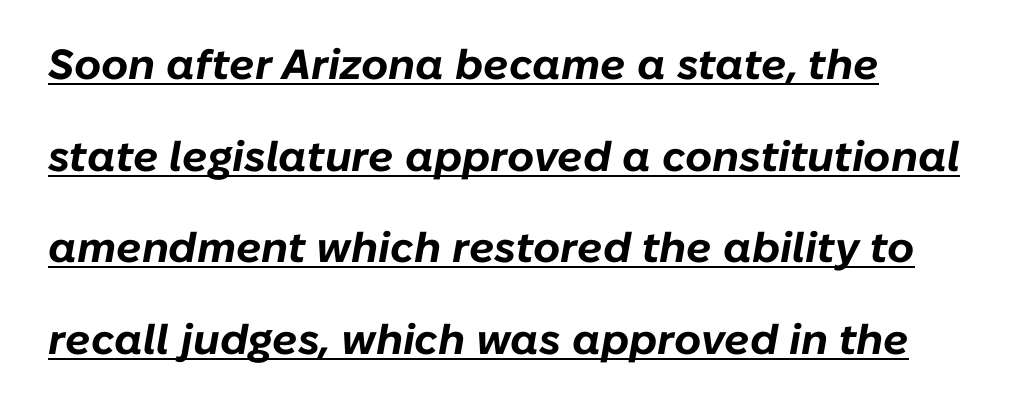
A typesetter would call this leading open, well beyond the default. Each letter keeps its own natural width here, so spacing adapts to shape. Alignment: flush left. As a designer I'd log this as weight 700, bold. The horizontal fit of the characters is conventional and even. The font's italic variant was chosen for this text.
